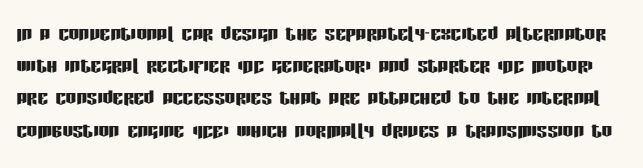
The image shows 26 px text type, upright; set line spacing 1.24x, normal letter spacing, not underlined.
